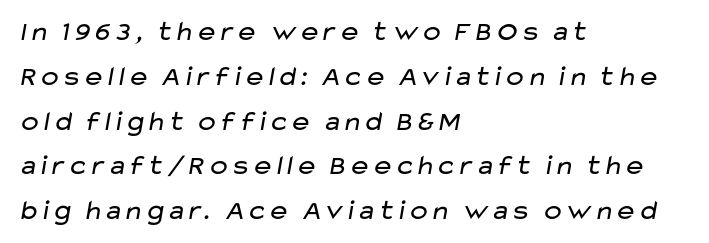
The baseline area is clear. The vertical gap from one line to the next is medium. Each line starts at the same left margin while the right side varies. A light-to-regular cut is what we see here. Think of a printed novel: that variable character pitch is what you see here.
